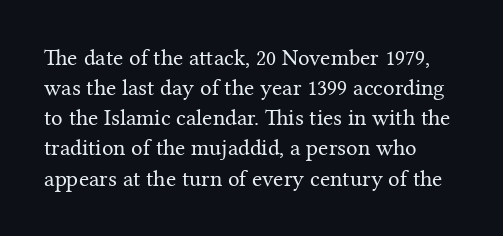
Teacher's note: observe the even left margin — that is flush-left alignment. Does extra space separate the letters? No, they use regular spacing. In terms of posture, this sample is upright. The glyphs are unaccompanied by any horizontal stroke below them. The lines sit at an ordinary, default distance from one another.
